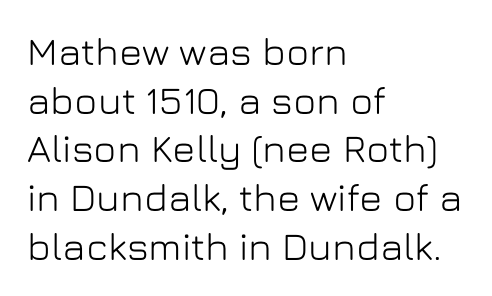
A student would call this left alignment; a typographer would say flush left, rag right. This is roman type, the default non-slanted kind. Rule under the text: the space is simply empty. This sample keeps an unexceptional amount of space between lines. The line texture is even and compact thanks to regular tracking. Note the varied advance widths — an 'i' is clearly narrower than an 'm'.
